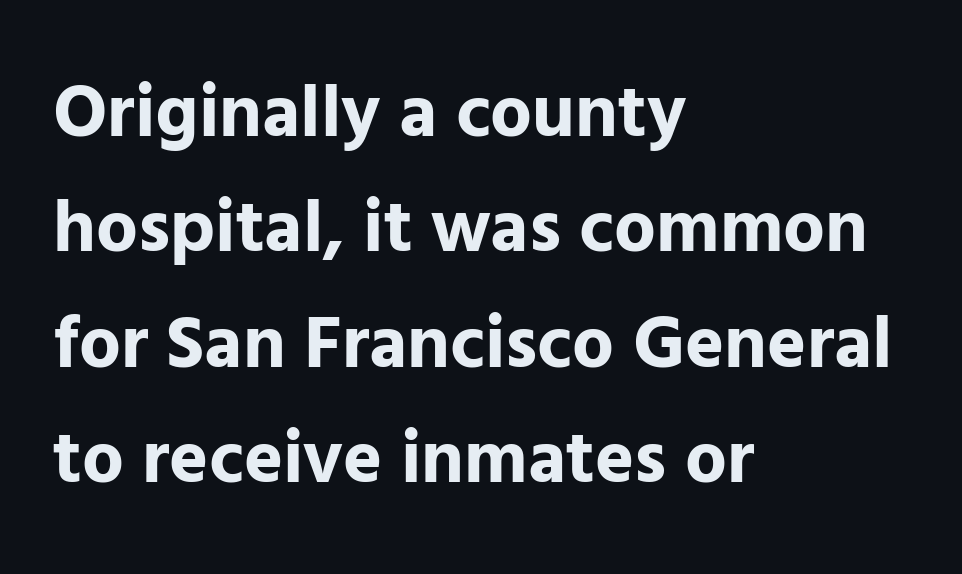
In terms of leading, this rendering sits right in the middle. The typography opts for an upright posture over an oblique one. I'd describe the lettering as bold — thick and assertive. Serif or sans? Sans — the stroke terminals are bare. Descender tails drop into unmarked territory. How are the letters spaced? Ordinarily, with no added tracking.
